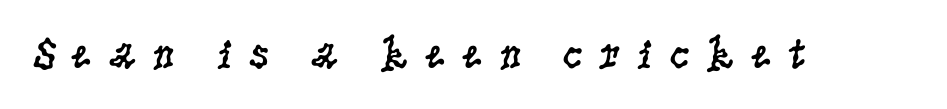
The rendering inserts visible extra space after every character. No heavy texture on the line: the type isn't bold. The rendering uses natural spacing where letterforms have individual widths. Check the space under the baseline: it is left empty.
